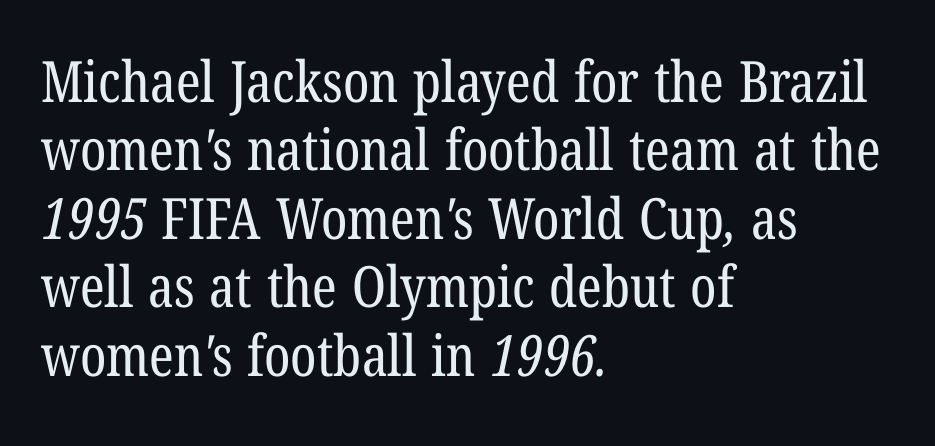
The image shows 57 px regular-weight, condensed serif type; set left-aligned, line spacing 1.2x, normal letter spacing, not underlined; low stroke contrast and a medium x-height.
